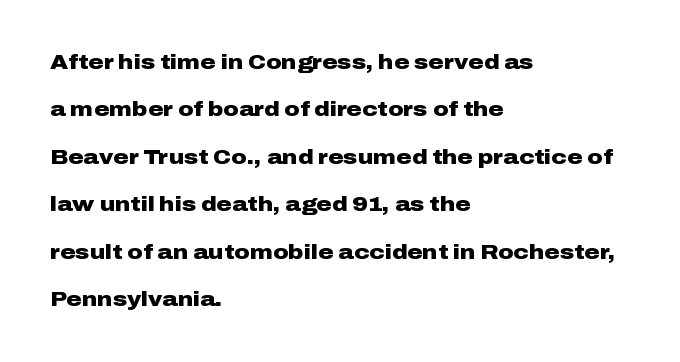
The gaps between neighbouring characters are ordinary and unremarkable. It's the straight-up-and-down kind of type. This rendering uses left alignment, leaving the right contour irregular. Widely set lines give the paragraph a tall, airy silhouette. Typographic density is high because the face is bold. Unmarked baselines from the first word to the last.
